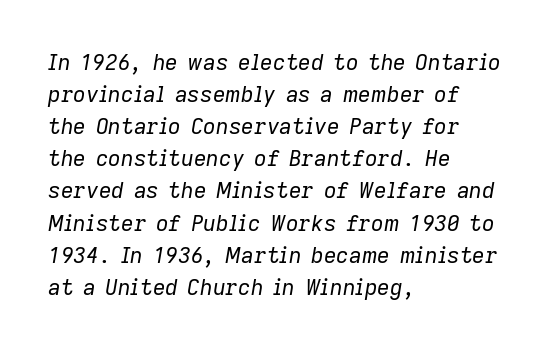
Q: Is the text bold? A: No.
Q: Is the text italic (slanted)? A: Yes, it leans right by about 9 degrees.
Q: Is the text underlined? A: No.
Q: How is the paragraph aligned? A: Left-aligned.
Q: Is the spacing between letters normal or unusually wide? A: Normal.
Q: Is the spacing between lines tight, normal or loose? A: Normal.
